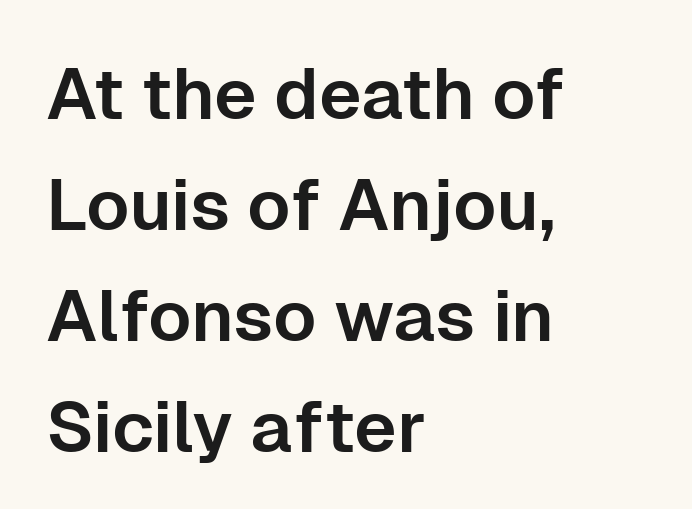
The image shows 72 px sans-serif type, upright; set left-aligned, normal line spacing (1.54x), normal letter spacing, not underlined; low stroke contrast and a medium x-height.
